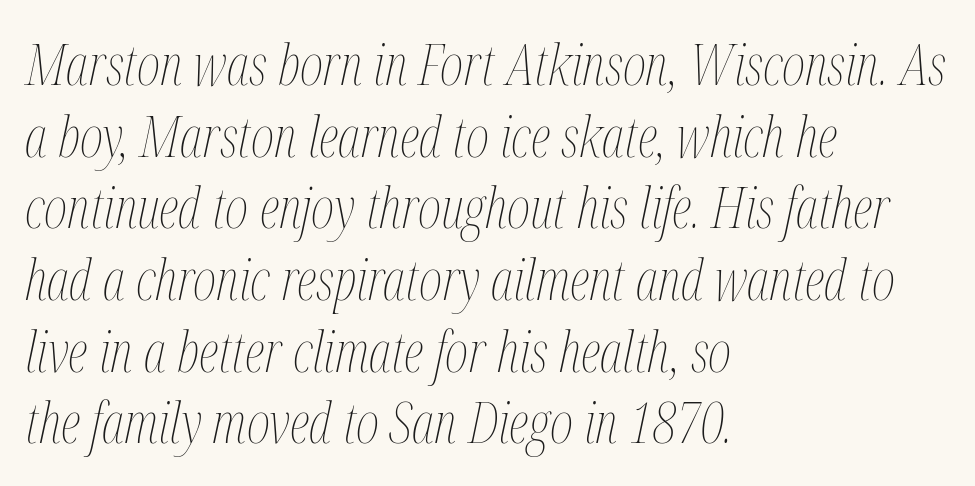
Q: Is the text bold? A: No.
Q: Is the text italic (slanted)? A: Yes, it leans right by about 12 degrees.
Q: Is the text underlined? A: No.
Q: How is the paragraph aligned? A: Left-aligned.
Q: Is the spacing between letters normal or unusually wide? A: Normal.
Q: Is the spacing between lines tight, normal or loose? A: Normal.
Q: Width (condensed, normal, or wide)? A: Condensed.
Q: Stroke contrast? A: Medium.
Q: x-height? A: Medium.
Q: Monospaced? A: No.
